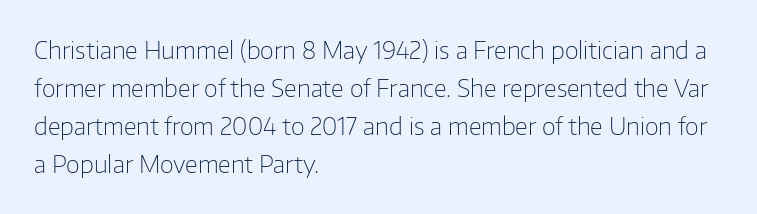
The image shows 24 px text type, upright; set left-aligned, normal line spacing (1.59x), normal letter spacing, not underlined.
